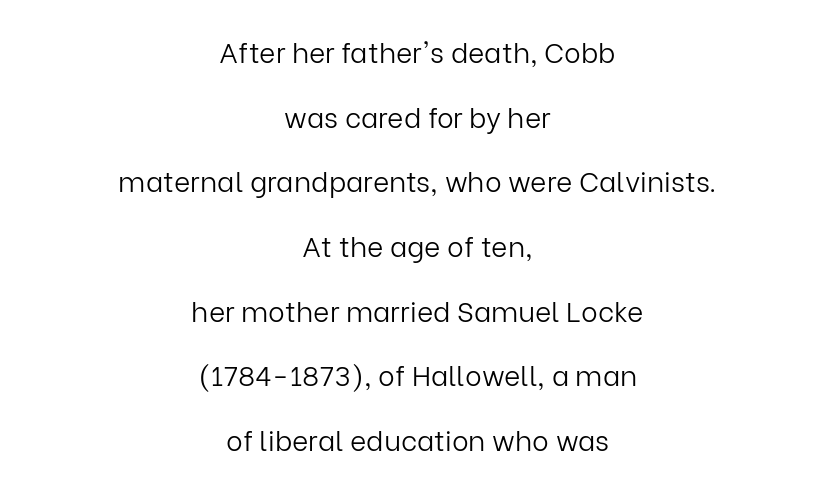
Q: Is the text bold? A: No.
Q: Is the text italic (slanted)? A: No, it is upright.
Q: Is the typeface a serif or a sans-serif typeface? A: Sans-serif.
Q: Is the text underlined? A: No.
Q: How is the paragraph aligned? A: Centered.
Q: Is the spacing between letters normal or unusually wide? A: Normal.
Q: Is the spacing between lines tight, normal or loose? A: Loose.
Q: Width (condensed, normal, or wide)? A: Normal.
Q: Stroke contrast? A: Low.
Q: x-height? A: Medium.
Q: Monospaced? A: No.
